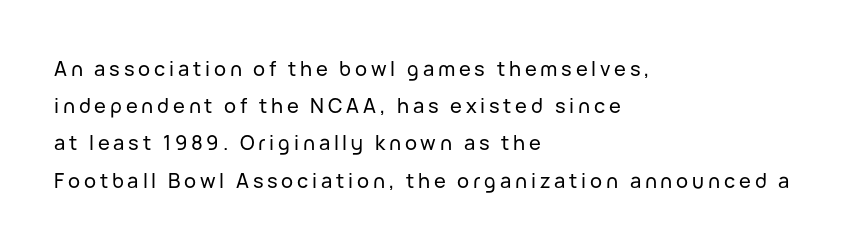
The image shows 20 px text type, upright; set left-aligned, line spacing 1.86x, not underlined.
